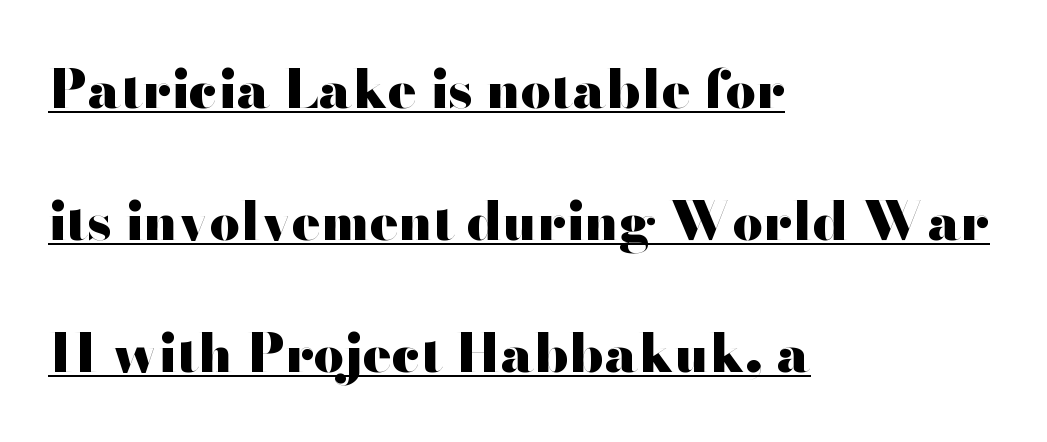
{"serif": "no", "italic": "no", "bold": "yes", "weight": "heavy", "width": "wide", "stroke_contrast": "high", "x_height": "small", "monospaced": "no", "underline": "yes", "align": "left", "line_spacing": "loose", "line_spacing_ratio": 2.49, "letter_spacing": "normal", "letter_spacing_em": 0.0, "glyph_px": 53}
